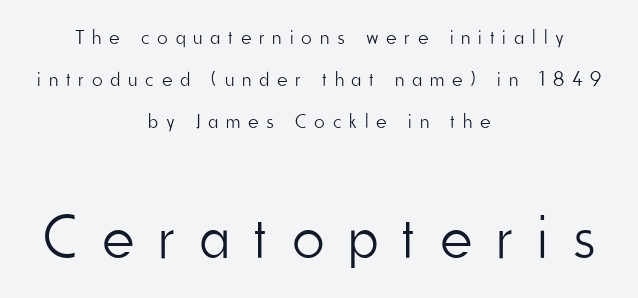
The image shows 61 px light, condensed sans-serif type, upright; set centered, loose line spacing (2.1x), unusually wide letter spacing (+0.41 em), not underlined; the second (bottom) block is 3.05x larger; low stroke contrast and a small x-height.
